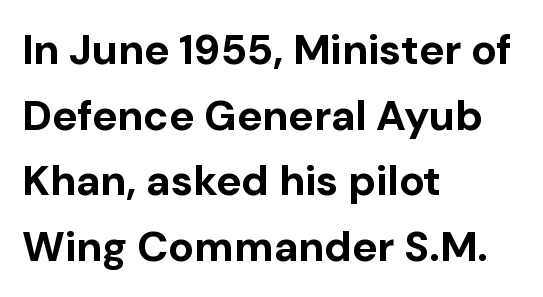
The image shows 42 px bold sans-serif type, upright; set left-aligned, normal line spacing (1.56x), normal letter spacing, not underlined; low stroke contrast and a medium x-height.
